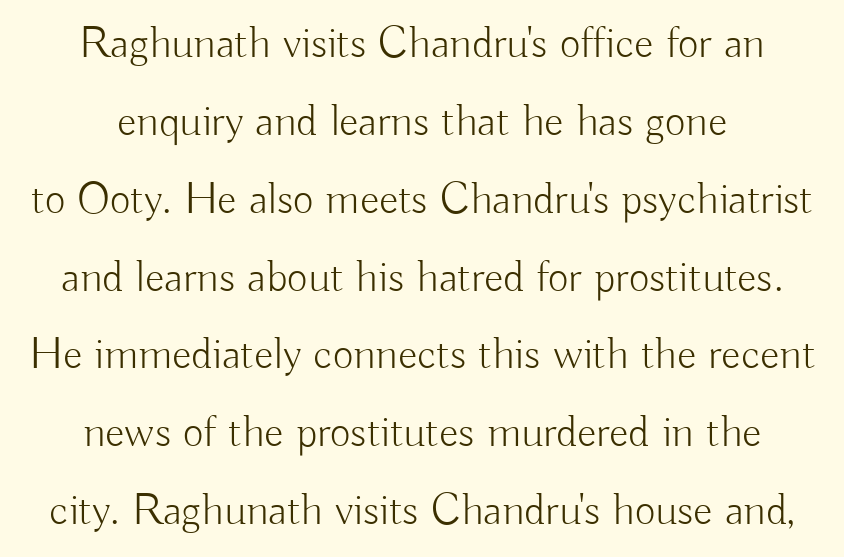
This is not heavy type; no bold has been used. The face used here is proportionally spaced, like ordinary book or web type. Bare-footed words on every line. Caption: multi-line text, centered on the measure. These lines keep a tight, regular rhythm from letter to letter. When letters stand straight like this, we call the style roman or upright.
